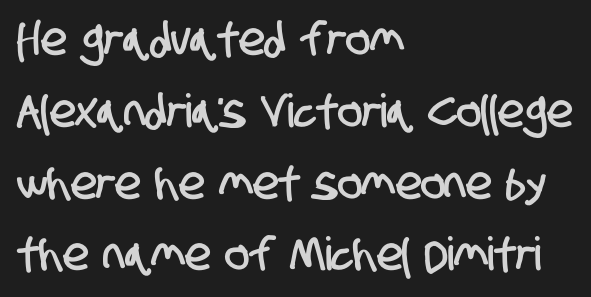
{"serif": "no", "width": "condensed", "stroke_contrast": "low", "x_height": "large", "monospaced": "no", "underline": "no", "align": "left", "line_spacing": "normal", "line_spacing_ratio": 1.56, "letter_spacing": "normal", "letter_spacing_em": 0.0, "glyph_px": 46}
